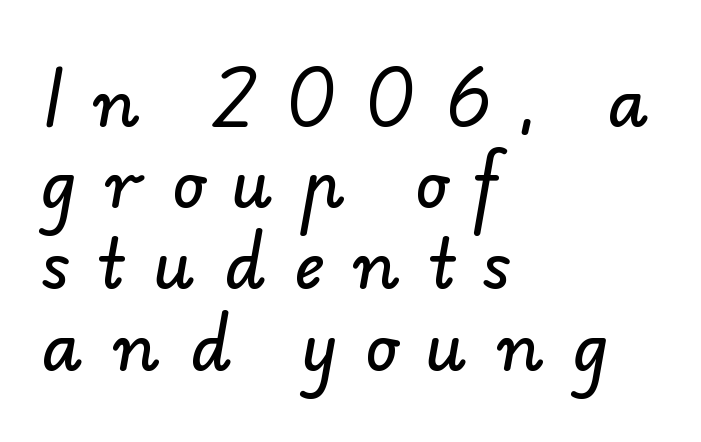
Q: Is the typeface a serif or a sans-serif typeface? A: Sans-serif.
Q: Is the text underlined? A: No.
Q: How is the paragraph aligned? A: Left-aligned.
Q: Is the spacing between letters normal or unusually wide? A: Unusually wide.
Q: Width (condensed, normal, or wide)? A: Normal.
Q: Stroke contrast? A: Low.
Q: x-height? A: Small.
Q: Monospaced? A: No.
